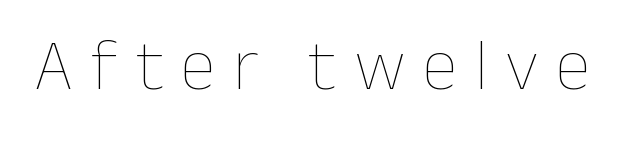
{"italic": "no", "bold": "no", "weight": "thin", "width": "normal", "stroke_contrast": "low", "x_height": "medium", "monospaced": "no", "underline": "no", "letter_spacing": "wide", "letter_spacing_em": 0.24, "glyph_px": 72}
